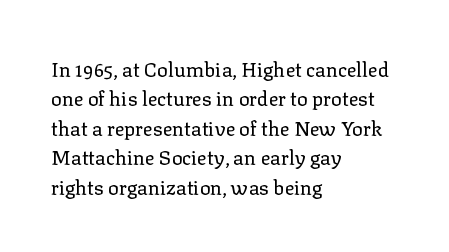
{"italic": "no", "bold": "no", "underline": "no", "align": "left", "line_spacing": "normal", "line_spacing_ratio": 1.47, "letter_spacing": "normal", "letter_spacing_em": 0.0, "glyph_px": 20}
